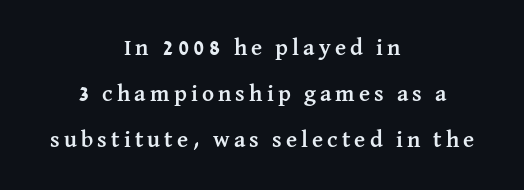
Q: Is the text bold? A: Yes.
Q: Is the text italic (slanted)? A: No, it is upright.
Q: Is the text underlined? A: No.
Q: How is the paragraph aligned? A: Centered.
Q: Is the spacing between lines tight, normal or loose? A: Loose.
